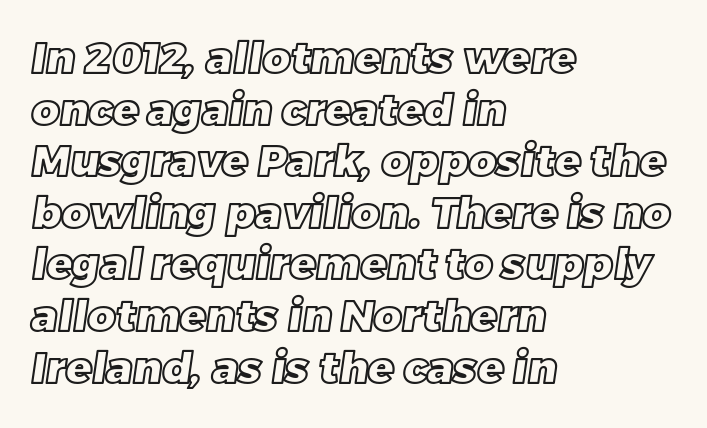
The image shows 43 px text type; set left-aligned, line spacing 1.2x, normal letter spacing, not underlined; a large x-height.
